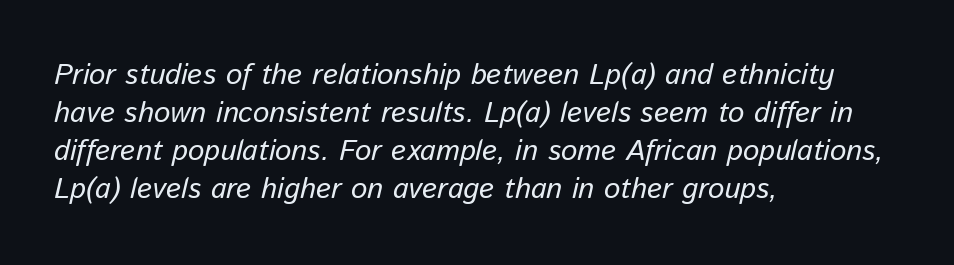
The image shows 29 px text type, italic (leaning right); set left-aligned, normal line spacing (1.31x), normal letter spacing, not underlined; low stroke contrast and a medium x-height.
